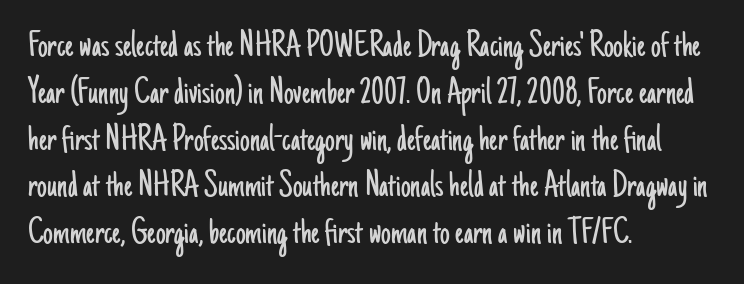
Ink coverage per letter is moderate at most. Looks like regular typesetting: each glyph gets only the width it needs. A student would call this left alignment; a typographer would say flush left, rag right. Grotesque or geometric, the face here clearly has no serifs.
